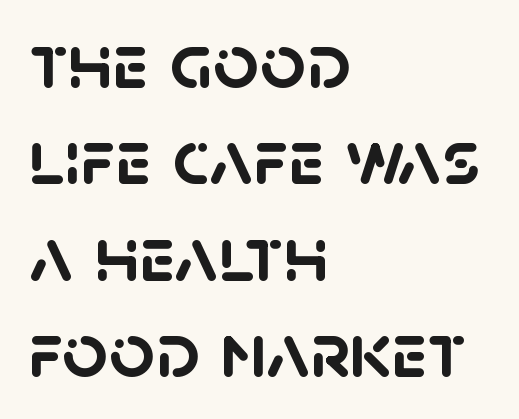
Q: Is the text bold? A: Yes.
Q: Is the typeface a serif or a sans-serif typeface? A: Sans-serif.
Q: Is the text underlined? A: No.
Q: How is the paragraph aligned? A: Left-aligned.
Q: Is the spacing between letters normal or unusually wide? A: Normal.
Q: Width (condensed, normal, or wide)? A: Normal.
Q: Stroke contrast? A: Low.
Q: x-height? A: Large.
Q: Monospaced? A: No.
